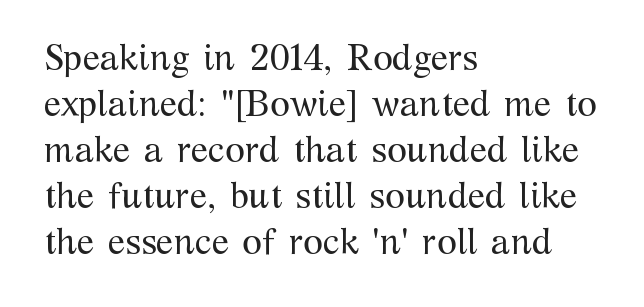
The image shows 36 px regular-weight serif type, upright; set left-aligned, normal line spacing (1.28x), normal letter spacing, not underlined; medium stroke contrast and a medium x-height.
